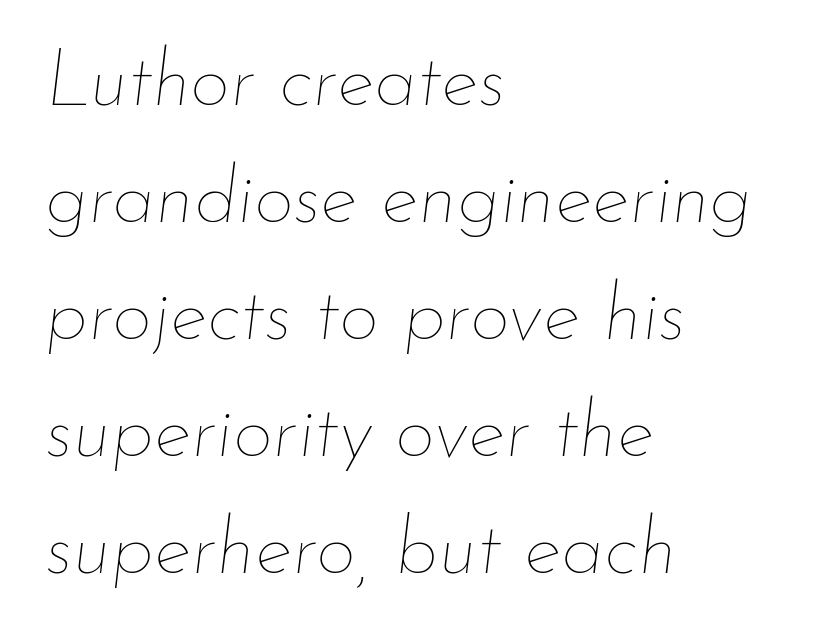
Posture: slanted. Letters have the restrained weight of plain body copy at most. The passage shown is typed in a proportional face where columns would drift. Just letters on the line, the space beneath them empty. A classic flush-left, rag-right setting is used for this passage.
